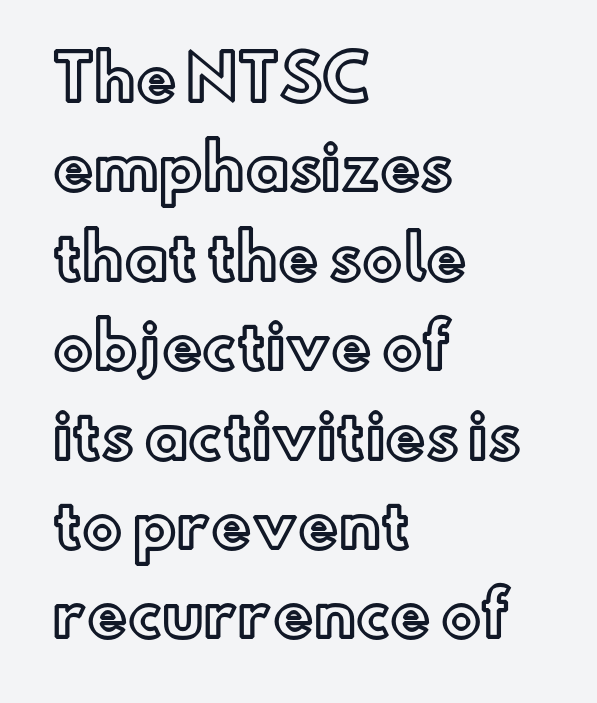
The image shows 60 px text type, upright; set left-aligned, normal line spacing (1.49x), normal letter spacing, not underlined; a small x-height.
